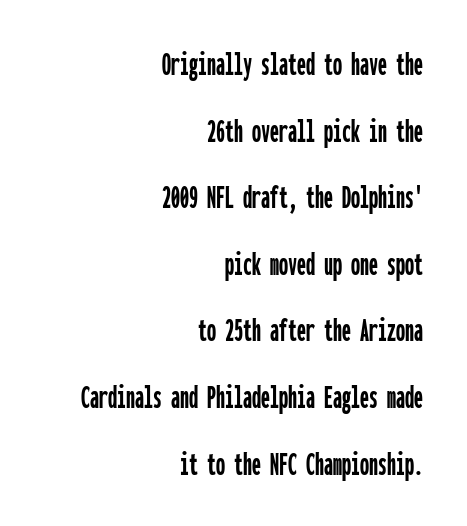
Q: Is the text italic (slanted)? A: No, it is upright.
Q: Is the typeface a serif or a sans-serif typeface? A: Sans-serif.
Q: Is the text underlined? A: No.
Q: How is the paragraph aligned? A: Right-aligned.
Q: Is the spacing between letters normal or unusually wide? A: Normal.
Q: Width (condensed, normal, or wide)? A: Condensed.
Q: Stroke contrast? A: Low.
Q: x-height? A: Medium.
Q: Monospaced? A: Yes.
